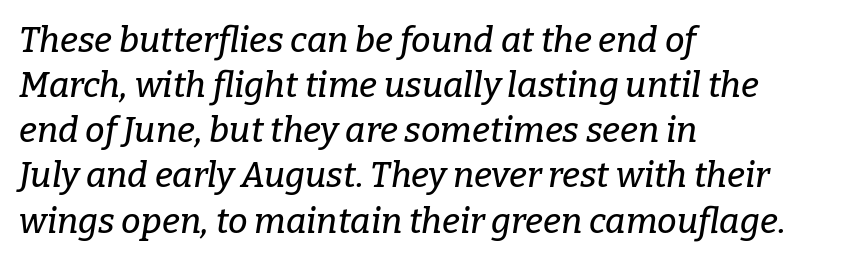
The image shows 35 px serif type, italic (leaning right); set left-aligned, normal line spacing (1.29x), normal letter spacing, not underlined; low stroke contrast and a medium x-height.
